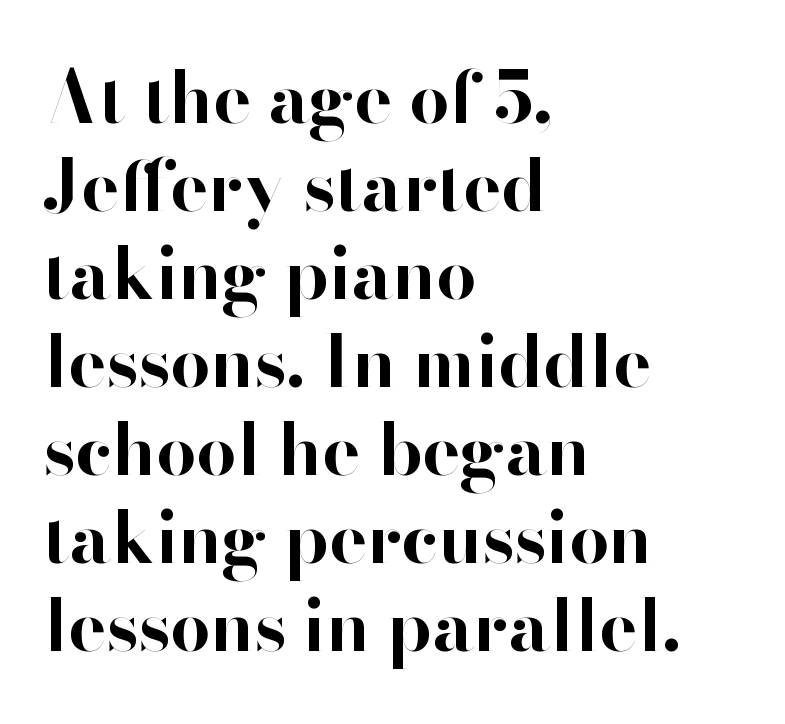
{"serif": "no", "italic": "no", "bold": "yes", "weight": "bold", "width": "normal", "stroke_contrast": "high", "x_height": "small", "monospaced": "no", "underline": "no", "align": "left", "line_spacing_ratio": 1.24, "letter_spacing": "normal", "letter_spacing_em": 0.0, "glyph_px": 71}
